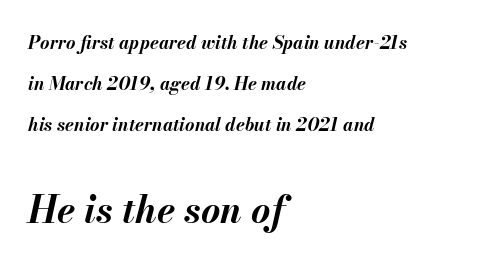
Q: Is the text bold? A: Yes.
Q: Is the text italic (slanted)? A: Yes, it leans right by about 13 degrees.
Q: Is the text underlined? A: No.
Q: How is the paragraph aligned? A: Left-aligned.
Q: Is the spacing between letters normal or unusually wide? A: Normal.
Q: Is the spacing between lines tight, normal or loose? A: Loose.
Q: Which block of text is set in a larger size, the first (top) or the second (bottom)? A: The second (bottom) one.
Q: Width (condensed, normal, or wide)? A: Normal.
Q: Stroke contrast? A: Medium.
Q: x-height? A: Small.
Q: Monospaced? A: No.
